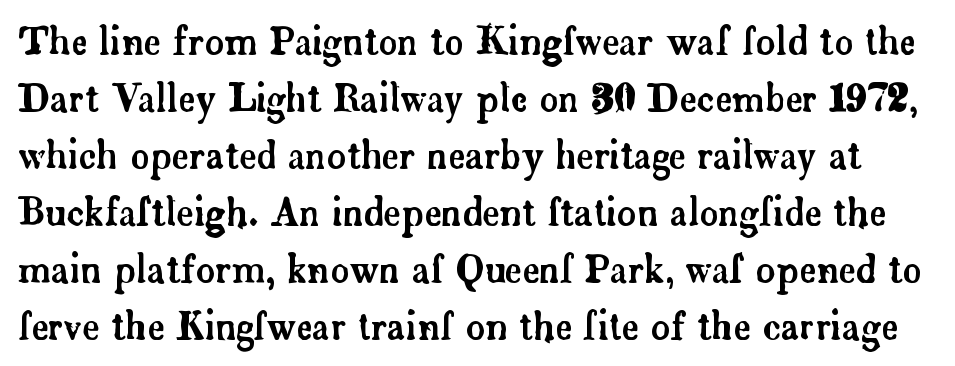
Q: Is the text italic (slanted)? A: No, it is upright.
Q: Is the typeface a serif or a sans-serif typeface? A: Serif.
Q: Is the text underlined? A: No.
Q: Is the spacing between letters normal or unusually wide? A: Normal.
Q: Is the spacing between lines tight, normal or loose? A: Normal.
Q: Width (condensed, normal, or wide)? A: Normal.
Q: Stroke contrast? A: Low.
Q: x-height? A: Small.
Q: Monospaced? A: No.
